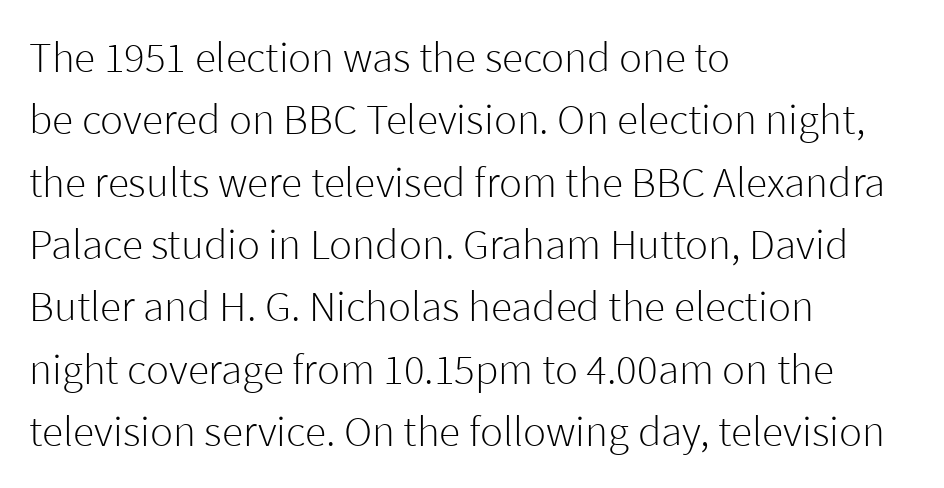
Descender tails drop into unmarked territory. You can tell it's not italic because the verticals are truly vertical. These lines are composed in type without serifs. One-word summary of the alignment: left. Words appear dense and cohesive because spacing is normal. The passage shown is not bold in any degree.
